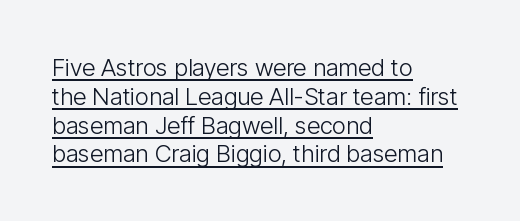
The image shows 24 px text type, upright; set left-aligned, line spacing 1.2x, normal letter spacing, underlined.
